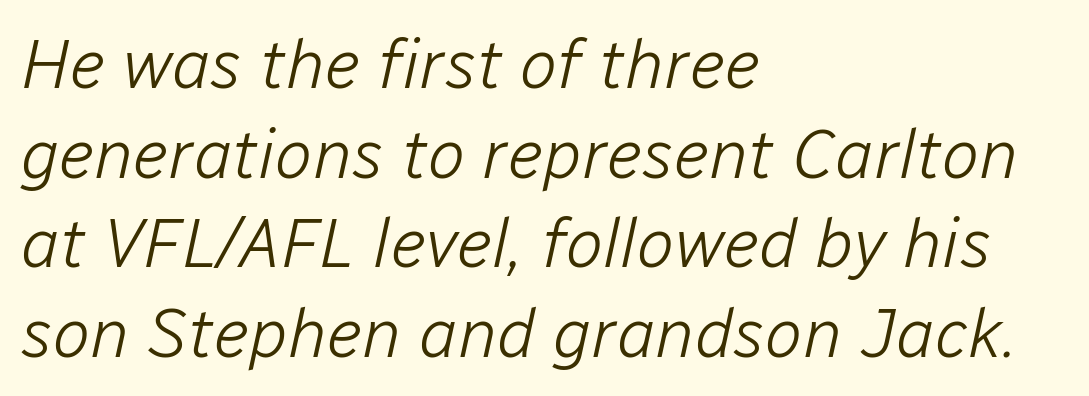
{"italic": "yes", "lean": "right", "slant_degrees": 12, "bold": "no", "weight": "light", "width": "normal", "stroke_contrast": "low", "x_height": "medium", "monospaced": "no", "underline": "no", "align": "left", "line_spacing": "normal", "line_spacing_ratio": 1.28, "letter_spacing": "normal", "letter_spacing_em": 0.0, "glyph_px": 70}
